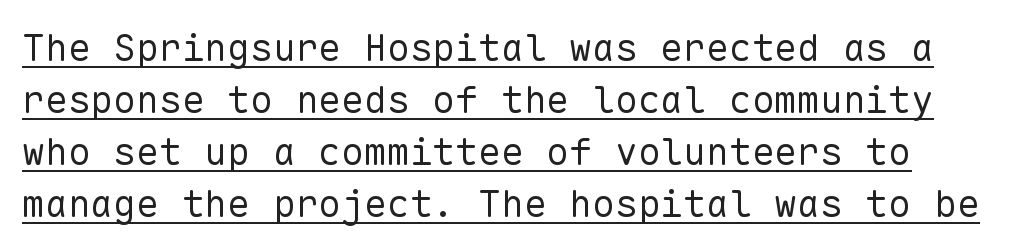
{"serif": "no", "italic": "no", "bold": "no", "weight": "regular", "width": "normal", "stroke_contrast": "low", "x_height": "medium", "monospaced": "yes", "underline": "yes", "line_spacing": "normal", "line_spacing_ratio": 1.37, "letter_spacing": "normal", "letter_spacing_em": 0.0, "glyph_px": 38}
